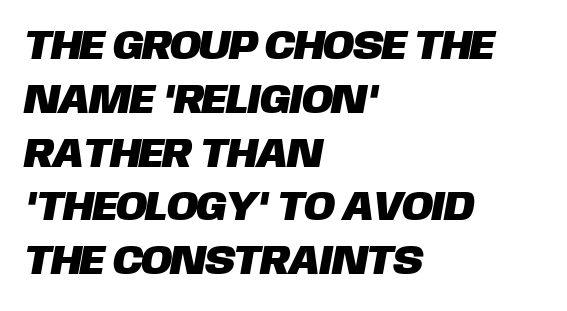
Q: Is the typeface a serif or a sans-serif typeface? A: Sans-serif.
Q: Is the text underlined? A: No.
Q: How is the paragraph aligned? A: Left-aligned.
Q: Is the spacing between letters normal or unusually wide? A: Normal.
Q: Is the spacing between lines tight, normal or loose? A: Normal.
Q: Width (condensed, normal, or wide)? A: Normal.
Q: Stroke contrast? A: Low.
Q: x-height? A: Large.
Q: Monospaced? A: No.
